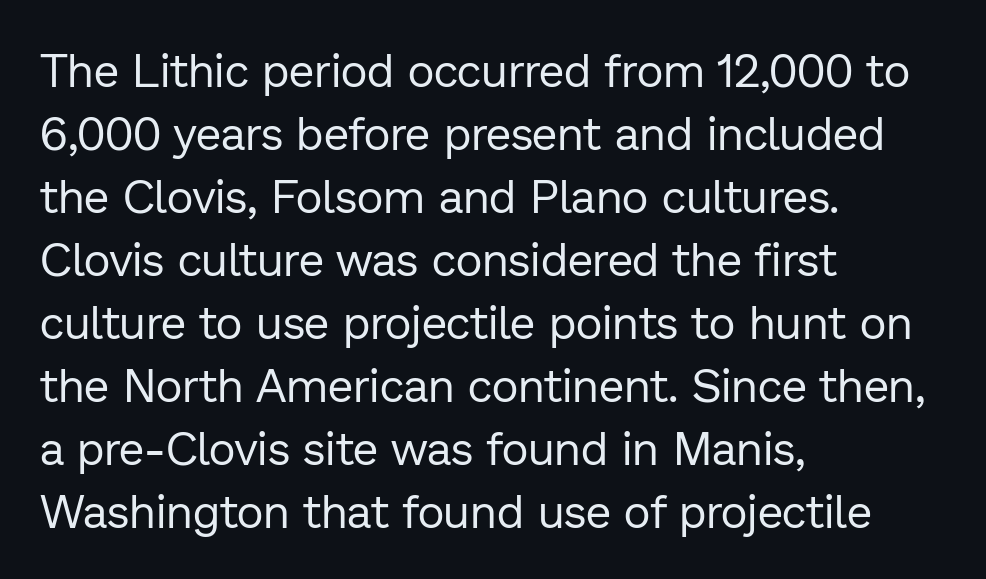
Q: Is the text bold? A: No.
Q: Is the text italic (slanted)? A: No, it is upright.
Q: Is the typeface a serif or a sans-serif typeface? A: Sans-serif.
Q: Is the text underlined? A: No.
Q: How is the paragraph aligned? A: Left-aligned.
Q: Is the spacing between letters normal or unusually wide? A: Normal.
Q: Is the spacing between lines tight, normal or loose? A: Normal.
Q: Width (condensed, normal, or wide)? A: Normal.
Q: Stroke contrast? A: Low.
Q: x-height? A: Medium.
Q: Monospaced? A: No.
